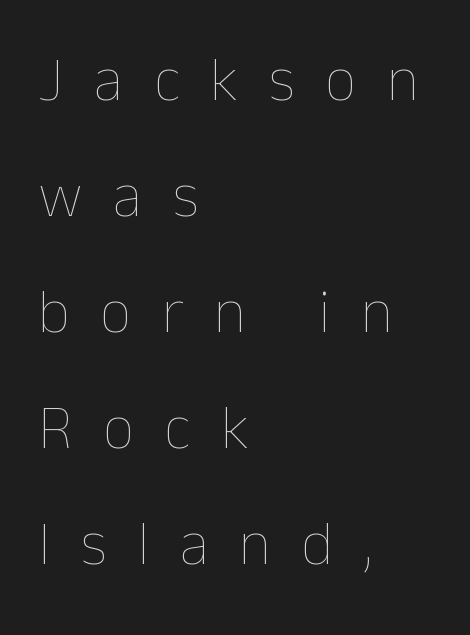
The image shows 62 px thin type, upright; set left-aligned, line spacing 1.87x, unusually wide letter spacing (+0.49 em), not underlined; low stroke contrast and a medium x-height.
